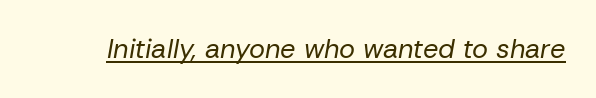
{"italic": "yes", "lean": "right", "slant_degrees": 10, "bold": "no", "underline": "yes", "letter_spacing": "normal", "letter_spacing_em": 0.0, "glyph_px": 27}
